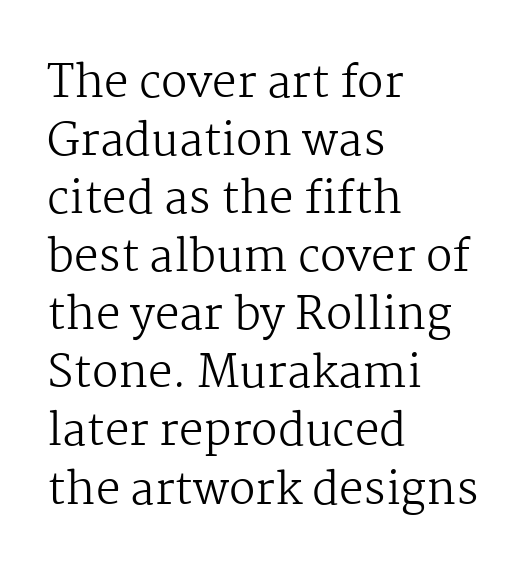
Q: Is the text bold? A: No.
Q: Is the text italic (slanted)? A: No, it is upright.
Q: Is the typeface a serif or a sans-serif typeface? A: Serif.
Q: Is the text underlined? A: No.
Q: How is the paragraph aligned? A: Left-aligned.
Q: Is the spacing between letters normal or unusually wide? A: Normal.
Q: Is the spacing between lines tight, normal or loose? A: Normal.
Q: Width (condensed, normal, or wide)? A: Normal.
Q: Stroke contrast? A: Medium.
Q: x-height? A: Medium.
Q: Monospaced? A: No.
